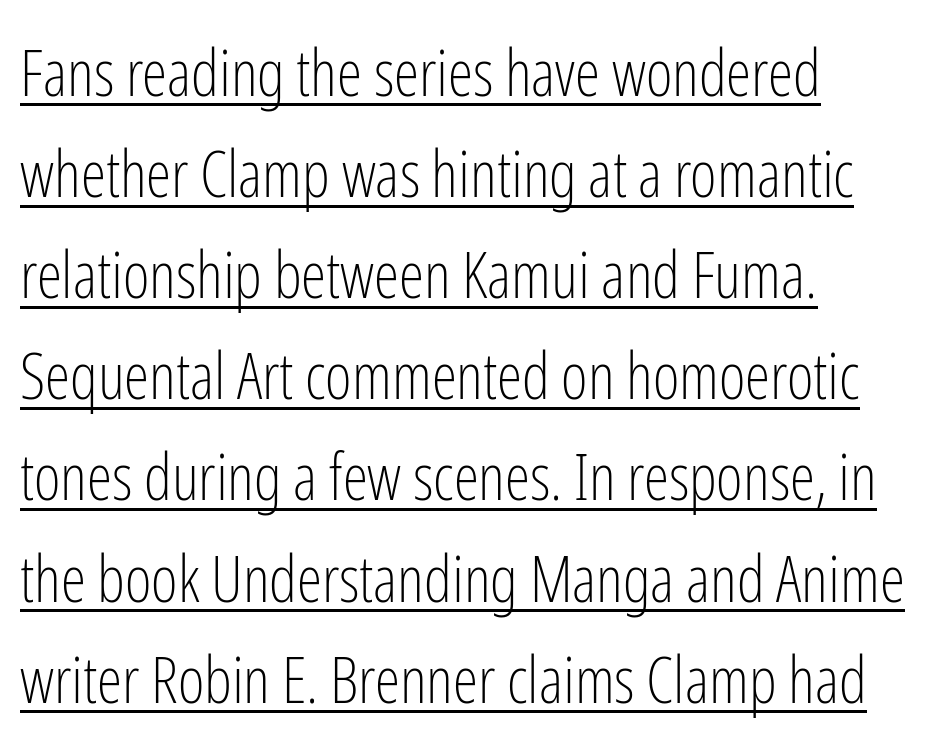
The typesetter chose a ragged-right arrangement here. Stem width sits at or under what a default text font uses. These lines are rendered in a variable-pitch font. Font category for this specimen: sans-serif. Rendered with straight, roman letterforms. Short note: letters normally spaced.
